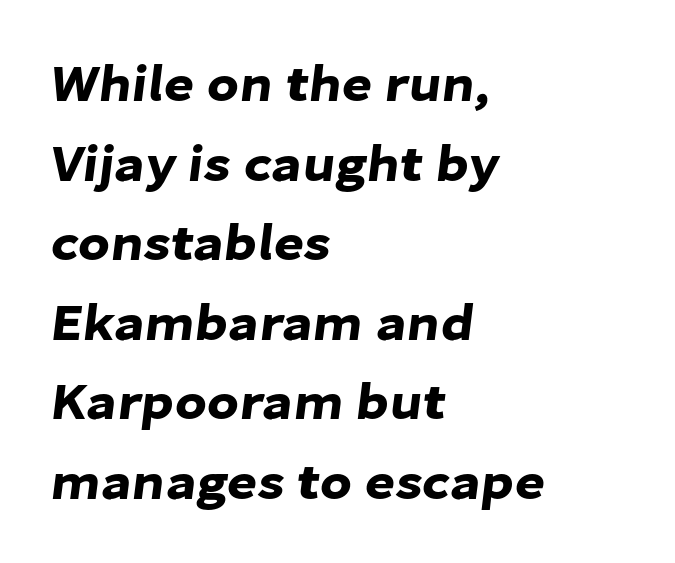
The image shows 52 px sans-serif type; set left-aligned, normal line spacing (1.53x), normal letter spacing, not underlined; low stroke contrast and a medium x-height.
